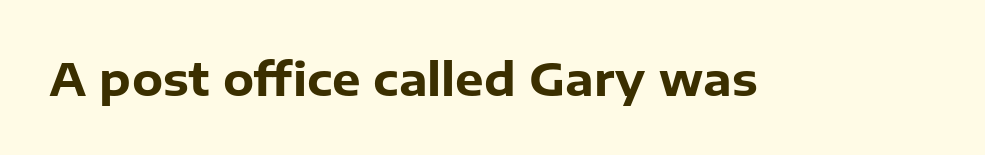
When letters stand straight like this, we call the style roman or upright. Varying glyph widths throughout — classic text-font behaviour. These lines keep a tight, regular rhythm from letter to letter. The rendering shows plain stroke endings on the letterforms — a sans-serif design. Bold? Absolutely — the strokes are thick and heavy.
